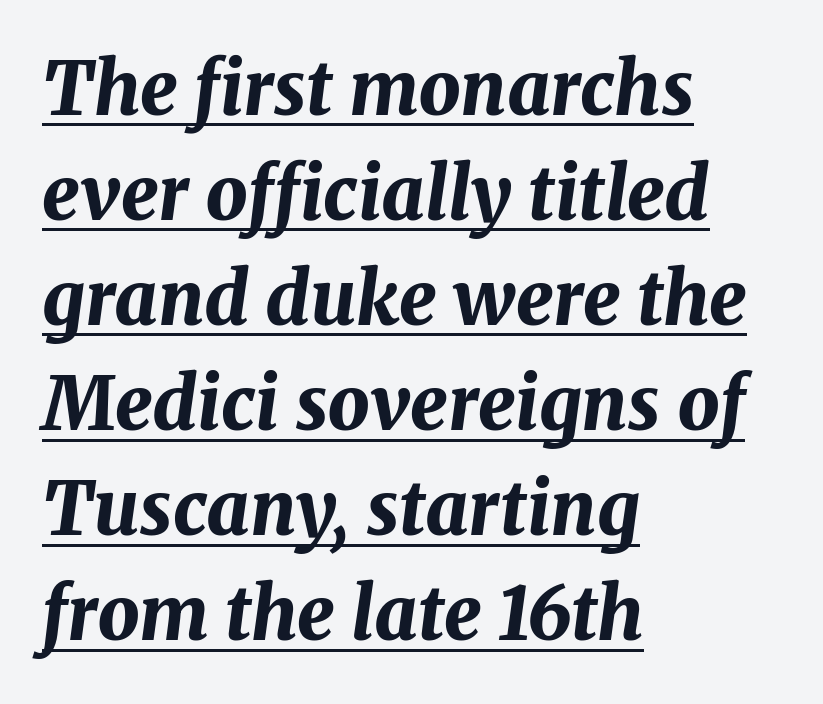
{"italic": "yes", "lean": "right", "slant_degrees": 8, "bold": "yes", "weight": "bold", "width": "normal", "stroke_contrast": "medium", "x_height": "medium", "monospaced": "no", "underline": "yes", "align": "left", "line_spacing": "normal", "line_spacing_ratio": 1.42, "letter_spacing": "normal", "letter_spacing_em": 0.0, "glyph_px": 74}
